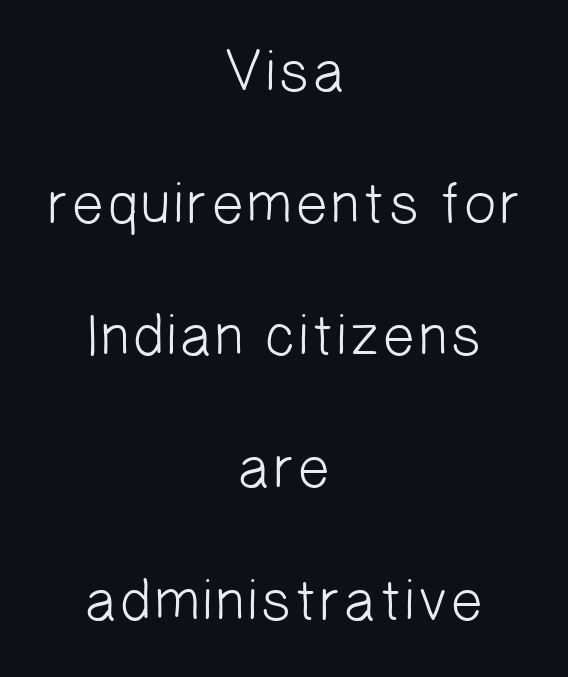
Q: Is the text bold? A: No.
Q: Is the typeface a serif or a sans-serif typeface? A: Sans-serif.
Q: Is the text underlined? A: No.
Q: How is the paragraph aligned? A: Centered.
Q: Is the spacing between letters normal or unusually wide? A: Normal.
Q: Is the spacing between lines tight, normal or loose? A: Loose.
Q: Width (condensed, normal, or wide)? A: Normal.
Q: Stroke contrast? A: Low.
Q: x-height? A: Medium.
Q: Monospaced? A: No.
